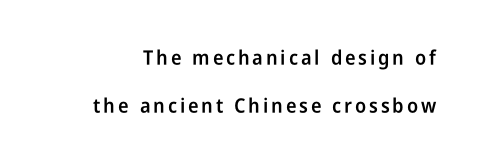
Does the weight exceed regular? Yes, but only to semibold. Each new line begins a long way beneath the previous one. Italic? Not at all — the glyphs are vertical. The string is rendered with underlining switched off.
